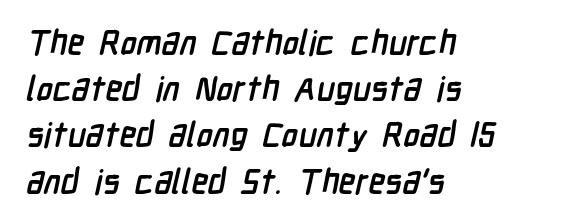
The image shows 34 px semibold, condensed sans-serif type; set left-aligned, normal line spacing (1.36x), normal letter spacing, not underlined; low stroke contrast and a medium x-height.
